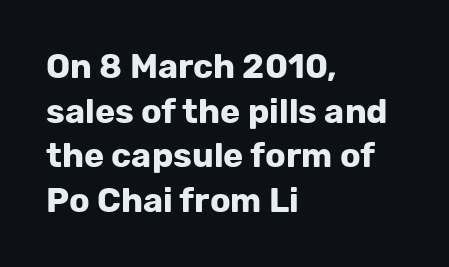
This rendering uses left alignment, leaving the right contour irregular. The line texture is even and compact thanks to regular tracking. You could not count columns in this text — the font is proportionally spaced. Caption: bold face, heavy strokes.
